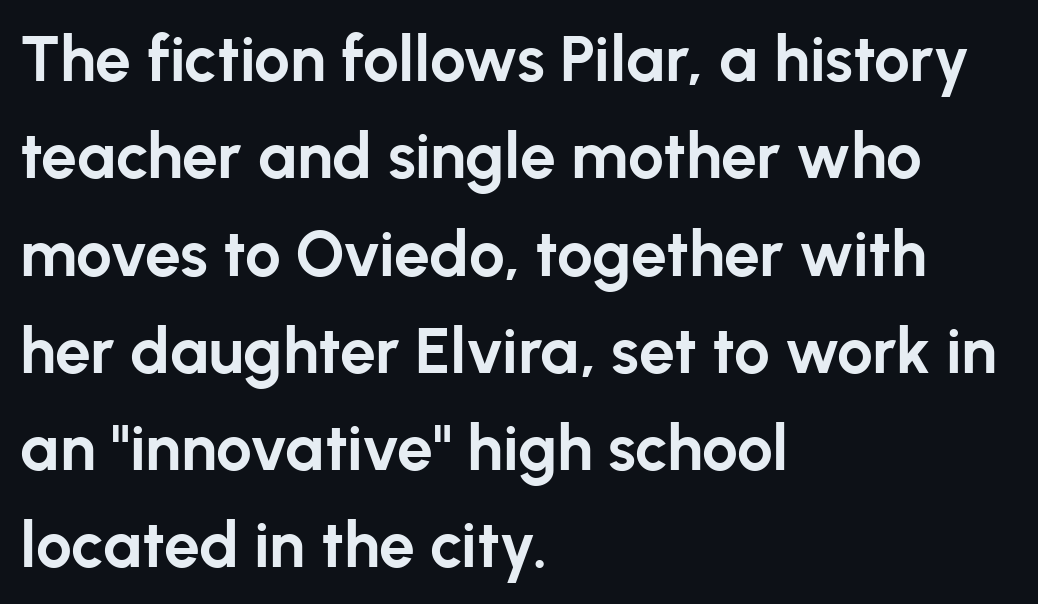
The image shows 64 px bold sans-serif type, upright; set left-aligned, normal line spacing (1.52x), normal letter spacing, not underlined; low stroke contrast and a medium x-height.
